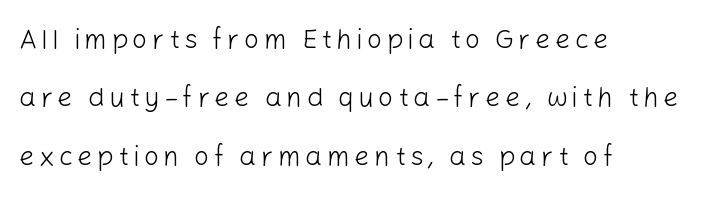
The image shows 27 px text type, upright; set left-aligned, loose line spacing (2.16x), not underlined.
